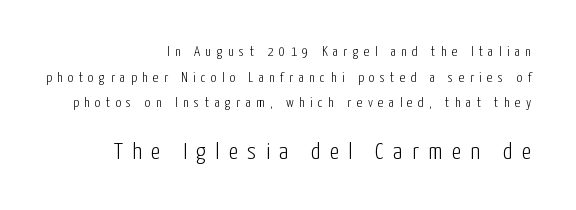
{"italic": "no", "bold": "no", "underline": "no", "align": "right", "line_spacing_ratio": 1.83, "letter_spacing": "wide", "letter_spacing_em": 0.39, "larger_block": "second", "size_ratio": 1.71, "glyph_px": 24}
